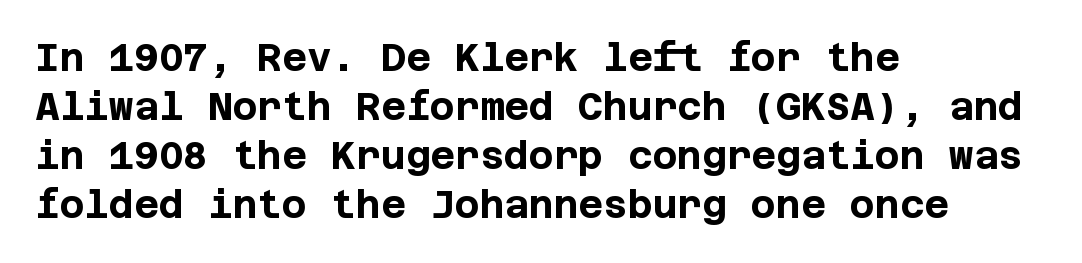
Notice how descenders clear the ascenders below comfortably — that's standard leading. Students, this is bold: see how much ink each stroke carries. In CSS terms this would be text-align: left. In terms of posture, this sample is upright.
